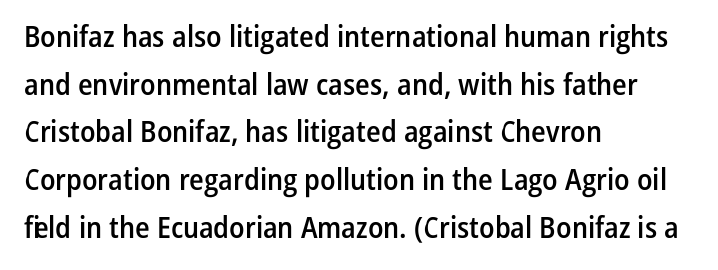
The letters advance in unequal steps, a hallmark of proportional type. Leading: standard. I'd describe the lettering as semibold — firm but not a full bold. The letters carry no serifs — their stems end cleanly without finishing strokes. Does the copy run flush right? No — it runs flush left.
